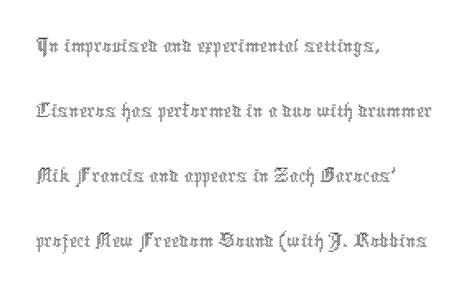
The image shows 46 px thin, condensed type, upright; set left-aligned, normal line spacing (1.41x), normal letter spacing, not underlined; a medium x-height.
